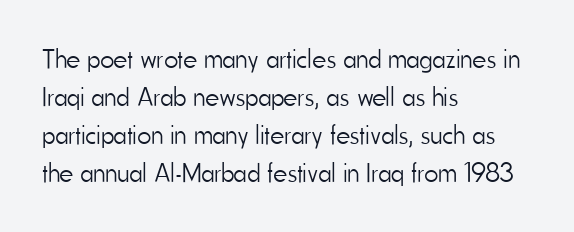
Q: Is the text bold? A: No.
Q: Is the text italic (slanted)? A: No, it is upright.
Q: Is the text underlined? A: No.
Q: How is the paragraph aligned? A: Left-aligned.
Q: Is the spacing between letters normal or unusually wide? A: Normal.
Q: Is the spacing between lines tight, normal or loose? A: Normal.
